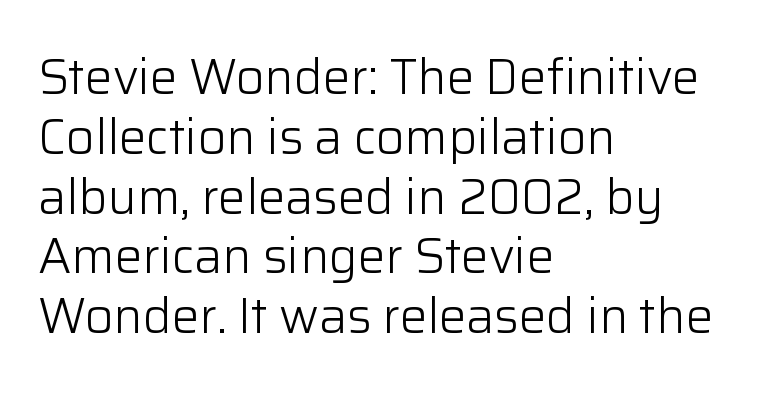
{"serif": "no", "italic": "no", "bold": "no", "weight": "light", "width": "normal", "stroke_contrast": "low", "x_height": "medium", "monospaced": "no", "underline": "no", "align": "left", "line_spacing_ratio": 1.22, "letter_spacing": "normal", "letter_spacing_em": 0.0, "glyph_px": 49}
